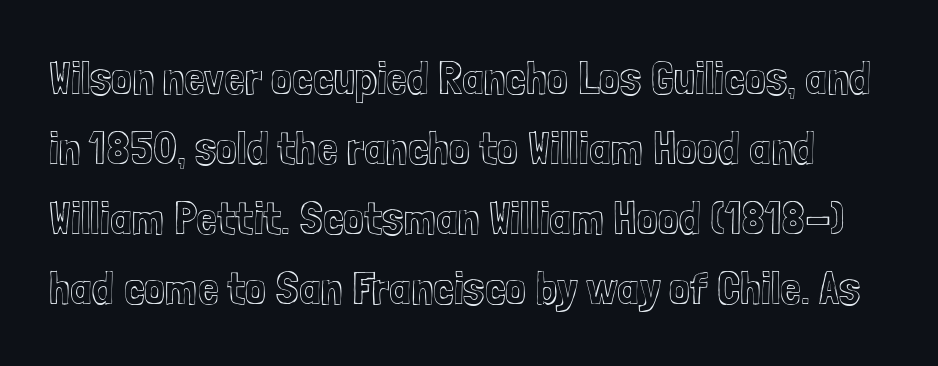
Each letter keeps its own natural width here, so spacing adapts to shape. Check under the words: just untouched page. Compared with typical paragraphs, the rows here are spaced about the same. The type sits square on the baseline with zero lean.
